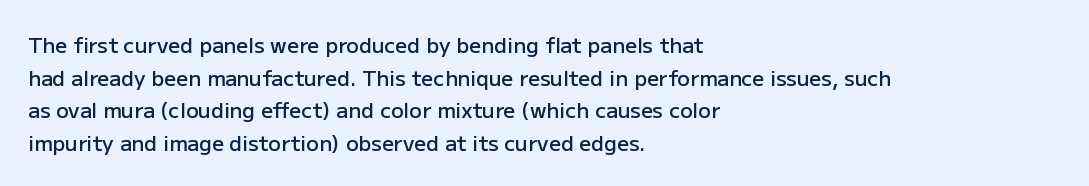
Decoration check: the copy has no underline. If you drew a ruler down the left edge, every line would touch it. How would I describe the line gaps? Plain and ordinary. The characters look somewhat weighty, a semibold short of true bold. Ordinary non-slanted type is in use.
